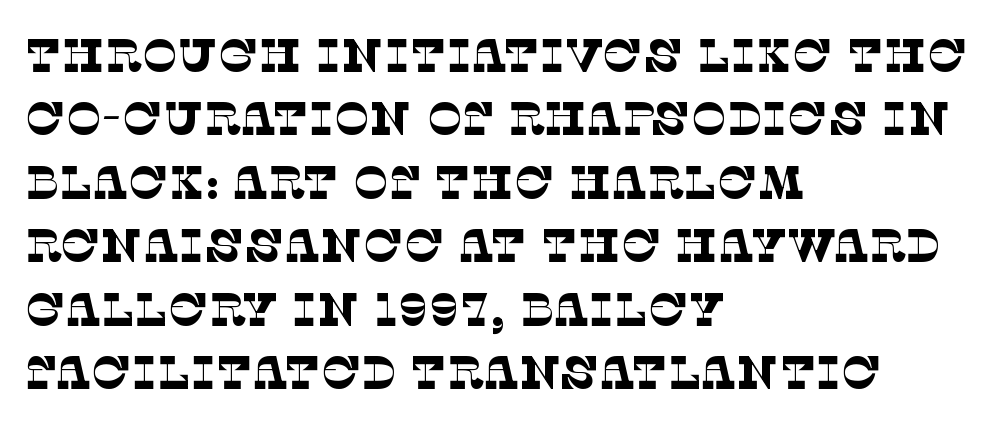
{"serif": "yes", "bold": "no", "weight": "thin", "width": "normal", "stroke_contrast": "low", "x_height": "large", "monospaced": "no", "underline": "no", "align": "left", "line_spacing": "normal", "line_spacing_ratio": 1.35, "letter_spacing": "normal", "letter_spacing_em": 0.0, "glyph_px": 47}
